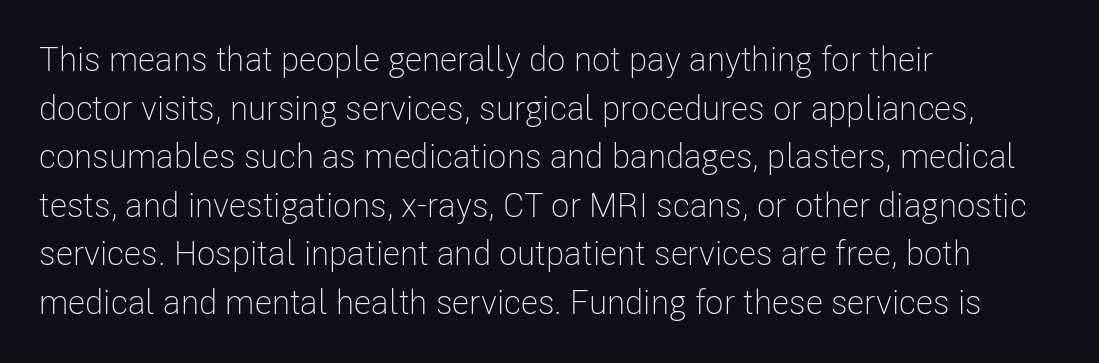
Q: Is the text bold? A: No.
Q: Is the text italic (slanted)? A: No, it is upright.
Q: Is the typeface a serif or a sans-serif typeface? A: Sans-serif.
Q: Is the text underlined? A: No.
Q: How is the paragraph aligned? A: Left-aligned.
Q: Is the spacing between letters normal or unusually wide? A: Normal.
Q: Is the spacing between lines tight, normal or loose? A: Normal.
Q: Width (condensed, normal, or wide)? A: Condensed.
Q: Stroke contrast? A: Low.
Q: x-height? A: Medium.
Q: Monospaced? A: No.
